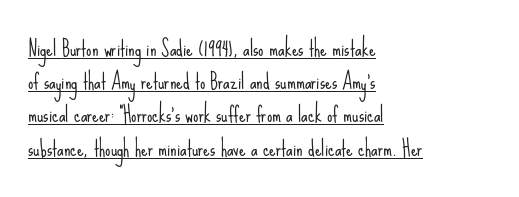
Think standard paragraph weight, or any step lighter than that. The typography opts for an upright posture over an oblique one. The rag falls on the right side of this text block. The face used here appears with an underline applied. Leading: standard. Here the glyphs are tracked normally, forming tight word shapes.
